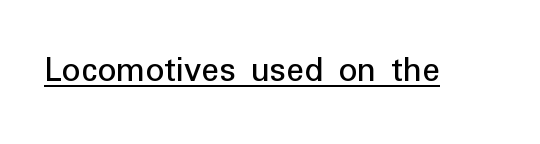
{"serif": "no", "italic": "no", "bold": "no", "weight": "regular", "width": "normal", "stroke_contrast": "low", "x_height": "medium", "monospaced": "no", "underline": "yes", "letter_spacing": "normal", "letter_spacing_em": 0.0, "glyph_px": 37}
